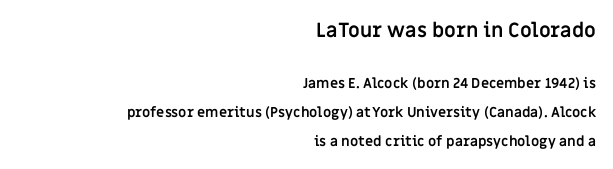
The image shows 20 px bold type, upright; set right-aligned, loose line spacing (2.07x), normal letter spacing, not underlined; the first (top) block is 1.43x larger.
